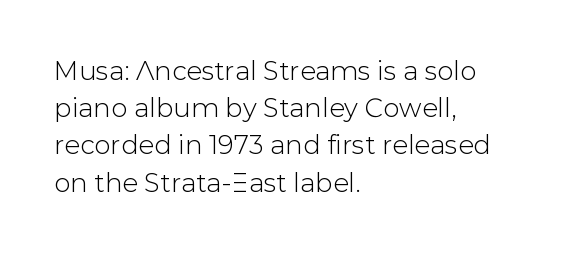
The image shows 26 px text type, upright; set left-aligned, normal line spacing (1.43x), normal letter spacing, not underlined.
